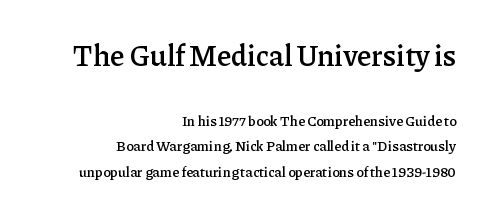
The image shows 29 px semibold serif type, upright; set right-aligned, line spacing 1.84x, normal letter spacing, not underlined; the first (top) block is 2.07x larger; low stroke contrast and a medium x-height.
